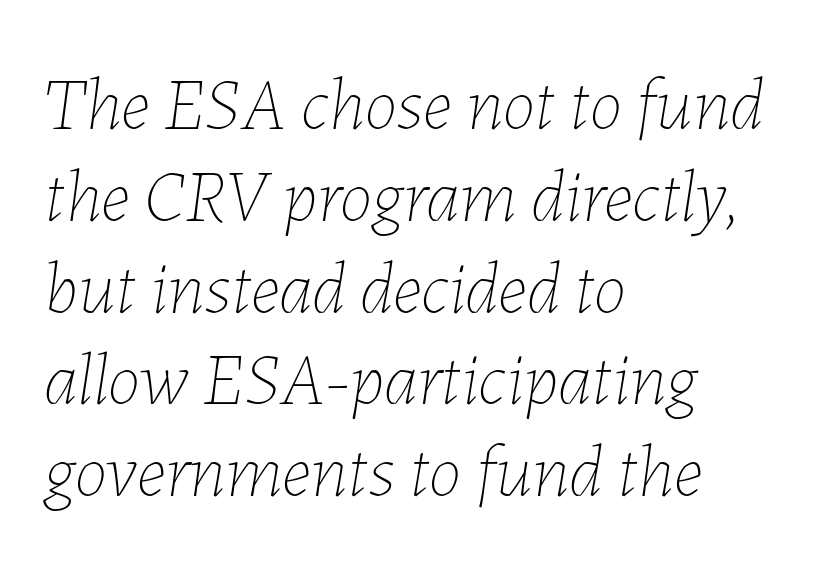
Every character sits at an angle, as italics do. The zone under the glyphs is completely vacant. Note the varied advance widths — an 'i' is clearly narrower than an 'm'. Default kerning and tracking; the words read as compact shapes. Ink coverage per letter is moderate at most.
